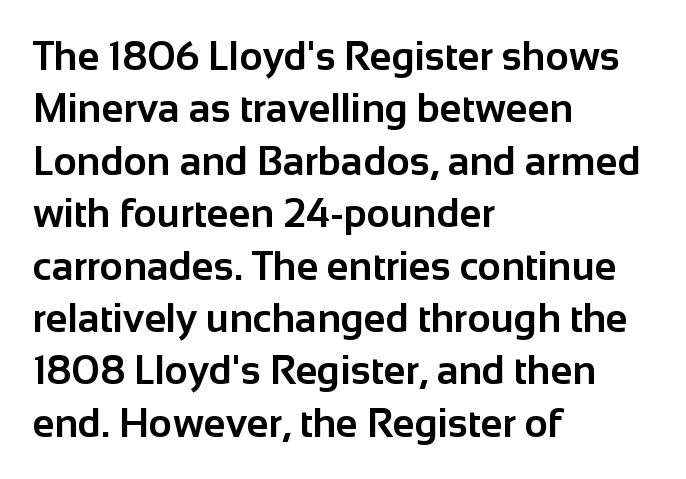
{"serif": "no", "italic": "no", "bold": "yes", "weight": "bold", "width": "normal", "stroke_contrast": "low", "x_height": "medium", "monospaced": "no", "underline": "no", "align": "left", "line_spacing": "normal", "line_spacing_ratio": 1.31, "letter_spacing": "normal", "letter_spacing_em": 0.0, "glyph_px": 40}
